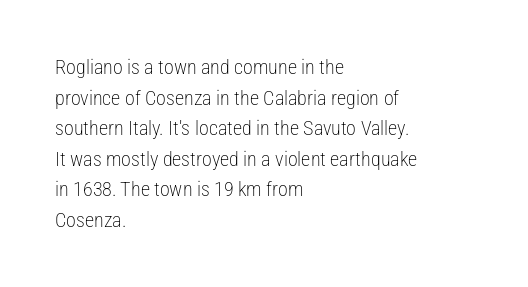
Q: Is the text bold? A: No.
Q: Is the text italic (slanted)? A: No, it is upright.
Q: Is the text underlined? A: No.
Q: How is the paragraph aligned? A: Left-aligned.
Q: Is the spacing between letters normal or unusually wide? A: Normal.
Q: Is the spacing between lines tight, normal or loose? A: Normal.
